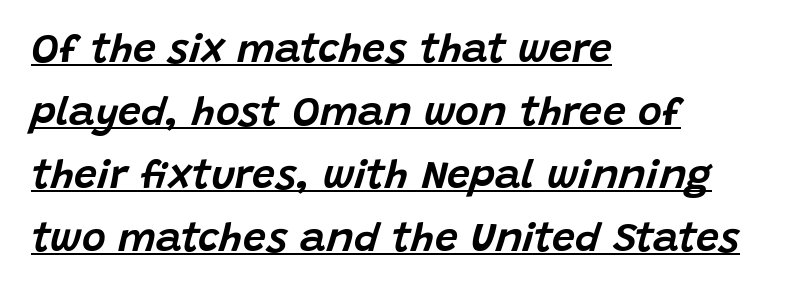
Vertically, the passage feels balanced, rows spaced as you'd expect. Inter-character spacing is left at the font's built-in metrics. Check the space under the baseline: a stroke is drawn there. The text carries the slant typical of an italic or oblique font.
